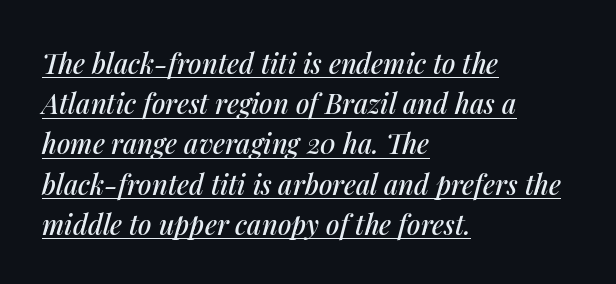
Compared with typical paragraphs, the rows here are spaced about the same. Left-aligned paragraph, ragged on the right. Does extra space separate the letters? No, they use regular spacing. Rendered with sloped, italic letterforms. The rendering uses the underline text-decoration.
